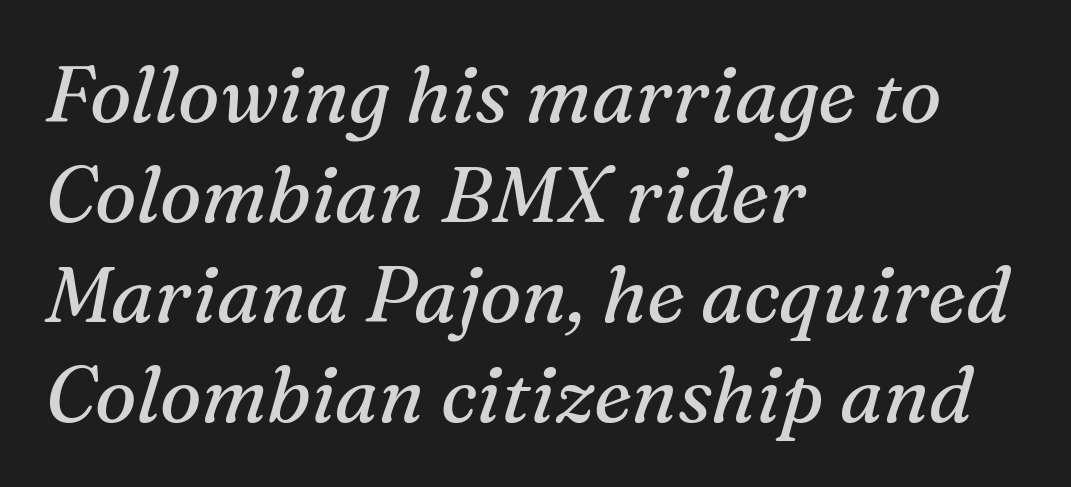
Q: Is the text bold? A: No.
Q: Is the text italic (slanted)? A: Yes, it leans right by about 16 degrees.
Q: Is the typeface a serif or a sans-serif typeface? A: Serif.
Q: Is the text underlined? A: No.
Q: How is the paragraph aligned? A: Left-aligned.
Q: Is the spacing between letters normal or unusually wide? A: Normal.
Q: Is the spacing between lines tight, normal or loose? A: Normal.
Q: Width (condensed, normal, or wide)? A: Normal.
Q: Stroke contrast? A: Medium.
Q: x-height? A: Medium.
Q: Monospaced? A: No.
